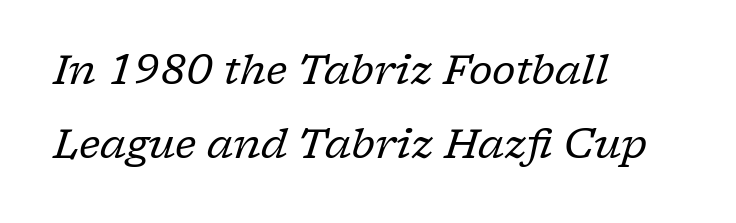
The image shows 41 px regular-weight serif type, italic (leaning right); set left-aligned, line spacing 1.81x, normal letter spacing, not underlined; low stroke contrast and a medium x-height.
